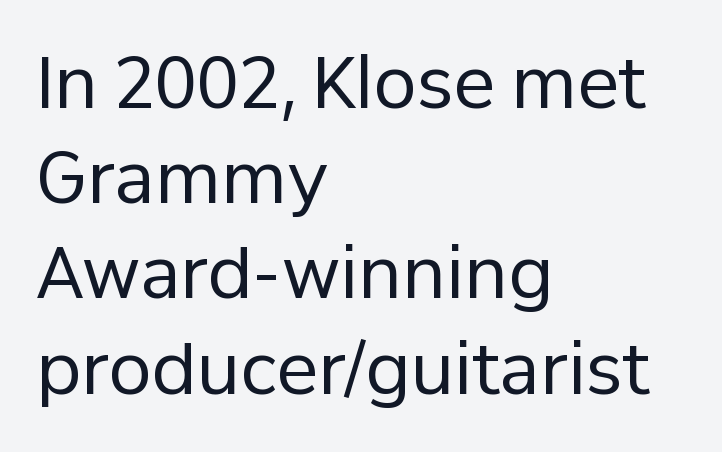
The image shows 70 px regular-weight sans-serif type, upright; set left-aligned, normal line spacing (1.36x), normal letter spacing, not underlined; low stroke contrast and a medium x-height.
